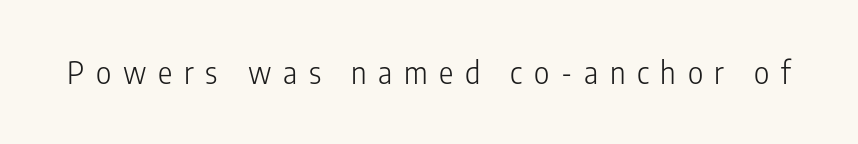
Q: Is the text bold? A: No.
Q: Is the text italic (slanted)? A: No, it is upright.
Q: Is the typeface a serif or a sans-serif typeface? A: Sans-serif.
Q: Is the text underlined? A: No.
Q: Is the spacing between letters normal or unusually wide? A: Unusually wide.
Q: Width (condensed, normal, or wide)? A: Condensed.
Q: Stroke contrast? A: Low.
Q: x-height? A: Medium.
Q: Monospaced? A: No.
